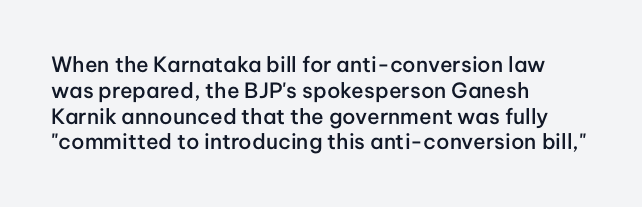
Weight: semibold (demi). Clear beneath every line of the passage. Nothing unusual about the tracking: characters are spaced as the font intends. Notice how the stems are strictly vertical — no italics here. This sample is left-justified, so line endings fall wherever the words run out.
